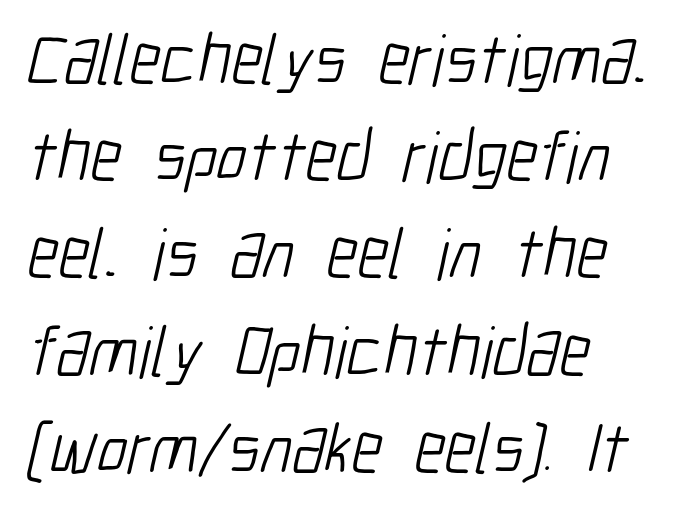
The image shows 72 px light, condensed sans-serif type; set left-aligned, normal line spacing (1.35x), normal letter spacing, not underlined; low stroke contrast and a medium x-height.
